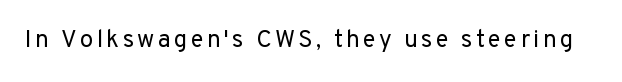
Q: Is the text bold? A: No.
Q: Is the text italic (slanted)? A: No, it is upright.
Q: Is the text underlined? A: No.
